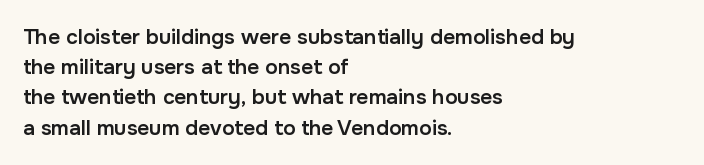
{"italic": "no", "bold": "semi", "underline": "no", "align": "left", "line_spacing": "normal", "line_spacing_ratio": 1.44, "letter_spacing": "normal", "letter_spacing_em": 0.0, "glyph_px": 21}
